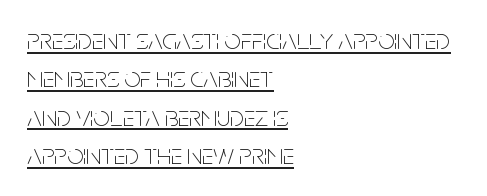
The image shows 29 px thin, condensed sans-serif type, upright; set left-aligned, normal line spacing (1.32x), normal letter spacing, underlined; low stroke contrast and a large x-height.
